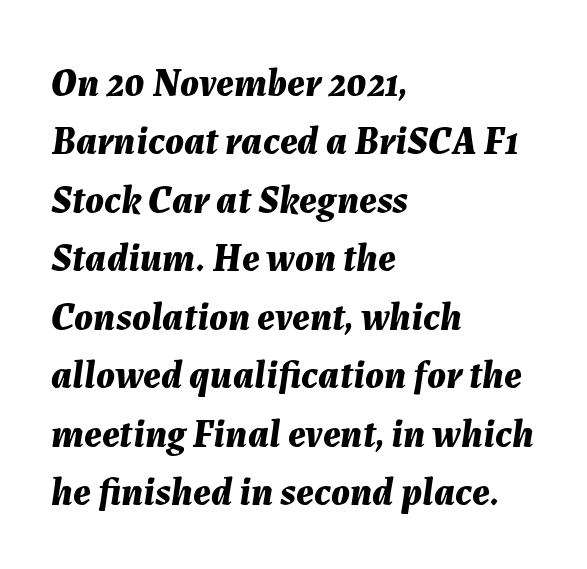
Q: Is the text bold? A: Yes.
Q: Is the text italic (slanted)? A: Yes, it leans right by about 7 degrees.
Q: Is the text underlined? A: No.
Q: How is the paragraph aligned? A: Left-aligned.
Q: Is the spacing between letters normal or unusually wide? A: Normal.
Q: Is the spacing between lines tight, normal or loose? A: Normal.
Q: Width (condensed, normal, or wide)? A: Normal.
Q: Stroke contrast? A: Medium.
Q: x-height? A: Medium.
Q: Monospaced? A: No.
